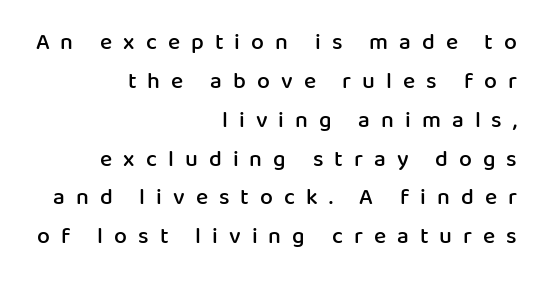
{"italic": "no", "bold": "semi", "underline": "no", "align": "right", "line_spacing": "normal", "line_spacing_ratio": 1.69, "letter_spacing": "wide", "letter_spacing_em": 0.48, "glyph_px": 23}
